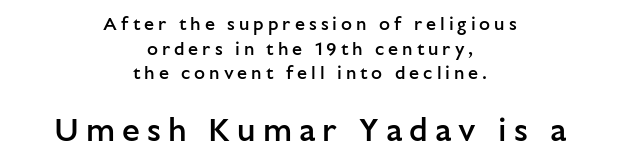
Q: Is the text bold? A: Semi-bold.
Q: Is the text italic (slanted)? A: No, it is upright.
Q: Is the typeface a serif or a sans-serif typeface? A: Sans-serif.
Q: Is the text underlined? A: No.
Q: How is the paragraph aligned? A: Centered.
Q: Is the spacing between letters normal or unusually wide? A: Unusually wide.
Q: Is the spacing between lines tight, normal or loose? A: Normal.
Q: Which block of text is set in a larger size, the first (top) or the second (bottom)? A: The second (bottom) one.
Q: Width (condensed, normal, or wide)? A: Normal.
Q: Stroke contrast? A: Low.
Q: x-height? A: Medium.
Q: Monospaced? A: No.
